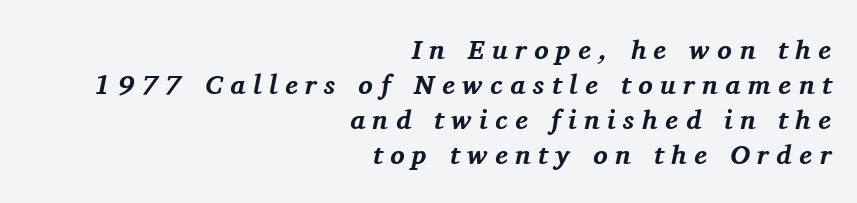
{"italic": "yes", "lean": "right", "slant_degrees": 11, "bold": "yes", "underline": "no", "align": "right", "line_spacing": "normal", "line_spacing_ratio": 1.3, "letter_spacing": "wide", "letter_spacing_em": 0.28, "glyph_px": 27}
